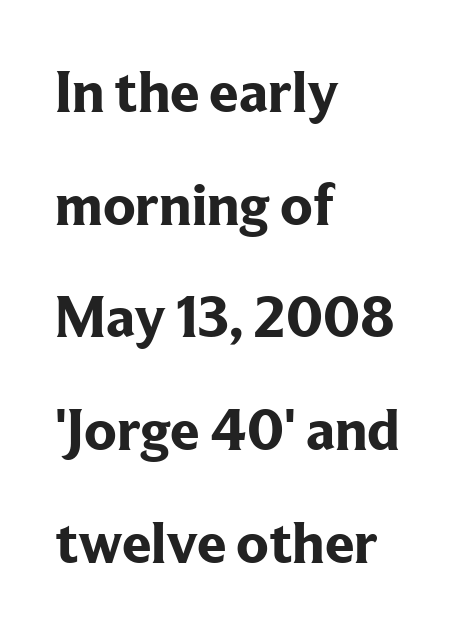
{"serif": "yes", "italic": "no", "bold": "yes", "weight": "bold", "width": "normal", "stroke_contrast": "low", "x_height": "medium", "monospaced": "no", "underline": "no", "align": "left", "line_spacing": "loose", "line_spacing_ratio": 1.91, "letter_spacing": "normal", "letter_spacing_em": 0.0, "glyph_px": 59}
